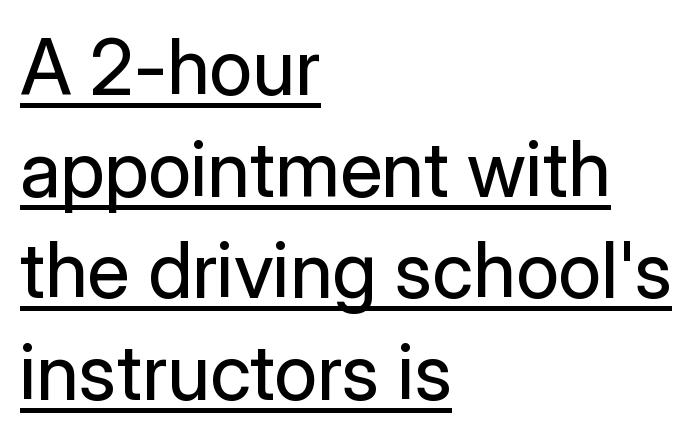
The compositor pushed each line to the left boundary. Stems and bowls with no extra thickness — not bold. The face used here is a sans, in the tradition of grotesques and geometrics. Baseline-to-baseline distance is the conventional proportion of letter height. Look at the tracking — it's just the regular setting, nothing added.
